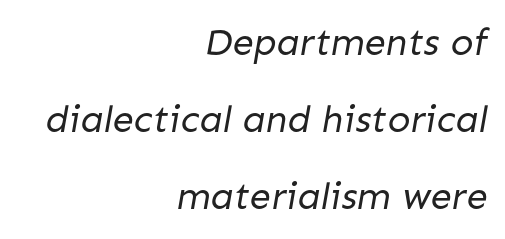
The image shows 38 px regular-weight sans-serif type; set right-aligned, loose line spacing (2.02x), normal letter spacing, not underlined; low stroke contrast and a medium x-height.
